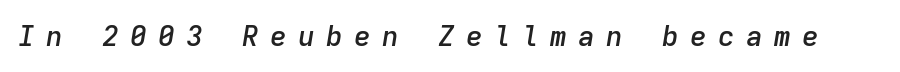
Does extra space separate the letters? Yes, quite a lot of it. The passage shown is semibold, sitting just below true bold. Does the lettering tilt? It does — this is italic. The baseline area is clear. The letters march in equal steps, a hallmark of fixed-pitch type.
